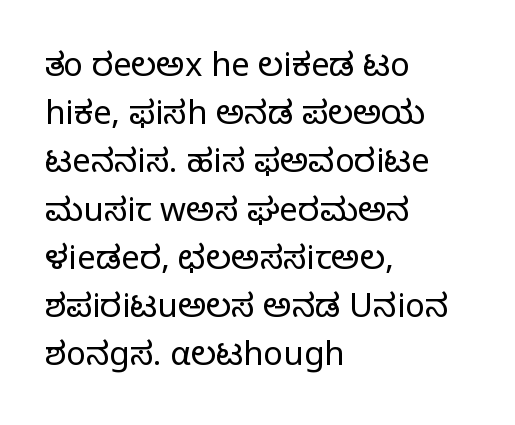
Q: Is the text bold? A: No.
Q: Is the text italic (slanted)? A: No, it is upright.
Q: Is the typeface a serif or a sans-serif typeface? A: Sans-serif.
Q: Is the text underlined? A: No.
Q: How is the paragraph aligned? A: Left-aligned.
Q: Is the spacing between letters normal or unusually wide? A: Normal.
Q: Is the spacing between lines tight, normal or loose? A: Normal.
Q: Width (condensed, normal, or wide)? A: Normal.
Q: Stroke contrast? A: Low.
Q: x-height? A: Medium.
Q: Monospaced? A: No.
